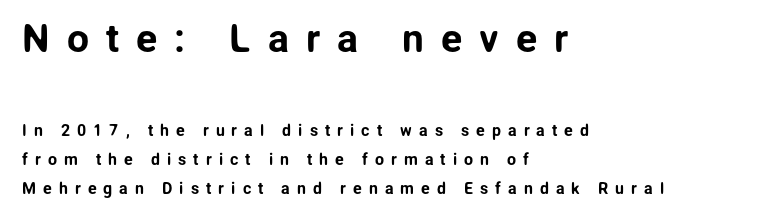
{"serif": "no", "italic": "no", "width": "normal", "stroke_contrast": "low", "x_height": "medium", "monospaced": "no", "underline": "no", "align": "left", "line_spacing_ratio": 1.81, "letter_spacing": "wide", "letter_spacing_em": 0.44, "larger_block": "first", "size_ratio": 2.44, "glyph_px": 39}
